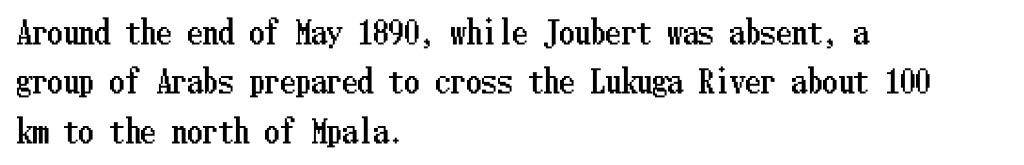
Spacing between characters is what you'd get straight out of the box. If you measured baseline to baseline, you'd find a middling distance. Characters remain perfectly vertical along every line. Any mark beneath the type? The region is blank. The passage is arranged the way most books set body copy — flush left.
